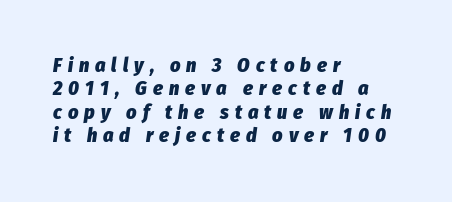
{"italic": "yes", "lean": "right", "slant_degrees": 8, "bold": "yes", "underline": "no", "align": "left", "line_spacing_ratio": 1.17, "letter_spacing": "wide", "letter_spacing_em": 0.3, "glyph_px": 20}
